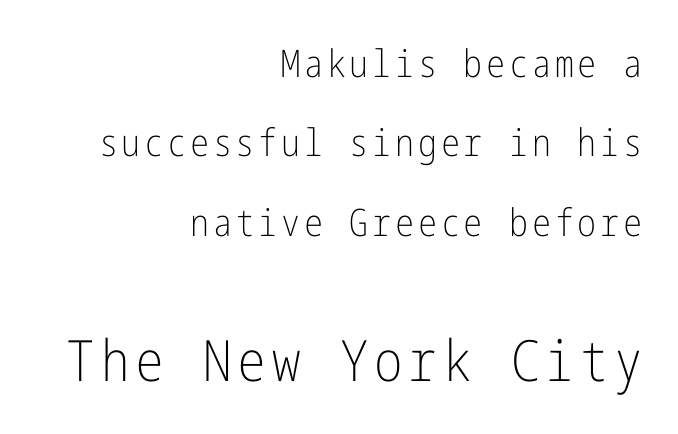
{"serif": "no", "italic": "no", "bold": "no", "weight": "light", "width": "condensed", "stroke_contrast": "low", "x_height": "medium", "underline": "no", "align": "right", "line_spacing": "loose", "line_spacing_ratio": 2.09, "larger_block": "second", "size_ratio": 1.5, "glyph_px": 57}
